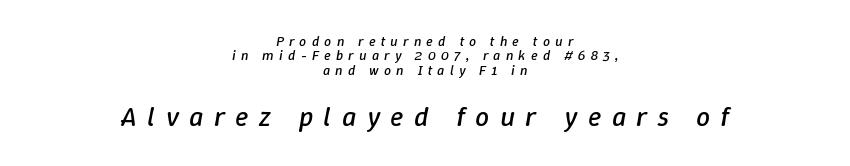
{"italic": "yes", "lean": "right", "slant_degrees": 9, "bold": "no", "weight": "regular", "width": "normal", "stroke_contrast": "low", "x_height": "medium", "monospaced": "no", "underline": "no", "align": "center", "line_spacing": "tight", "line_spacing_ratio": 1.03, "letter_spacing": "wide", "letter_spacing_em": 0.37, "larger_block": "second", "size_ratio": 2.0, "glyph_px": 28}
